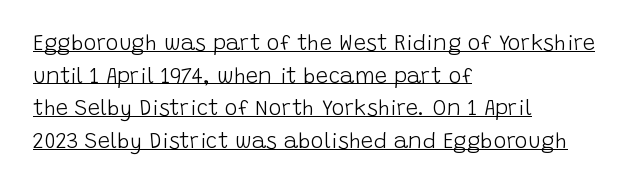
{"italic": "no", "bold": "no", "underline": "yes", "align": "left", "line_spacing": "normal", "line_spacing_ratio": 1.48, "letter_spacing": "normal", "letter_spacing_em": 0.0, "glyph_px": 22}
